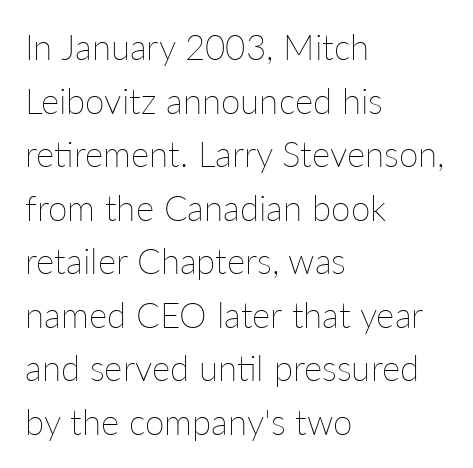
Q: Is the text bold? A: No.
Q: Is the text italic (slanted)? A: No, it is upright.
Q: Is the text underlined? A: No.
Q: How is the paragraph aligned? A: Left-aligned.
Q: Is the spacing between letters normal or unusually wide? A: Normal.
Q: Is the spacing between lines tight, normal or loose? A: Normal.
Q: Width (condensed, normal, or wide)? A: Normal.
Q: Stroke contrast? A: Low.
Q: x-height? A: Medium.
Q: Monospaced? A: No.
